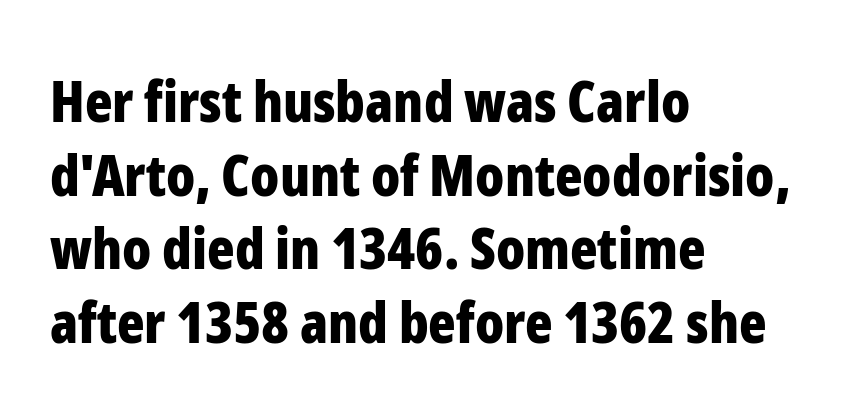
{"serif": "no", "italic": "no", "bold": "yes", "weight": "bold", "width": "condensed", "stroke_contrast": "low", "x_height": "medium", "monospaced": "no", "underline": "no", "align": "left", "line_spacing": "normal", "line_spacing_ratio": 1.29, "letter_spacing": "normal", "letter_spacing_em": 0.0, "glyph_px": 57}
